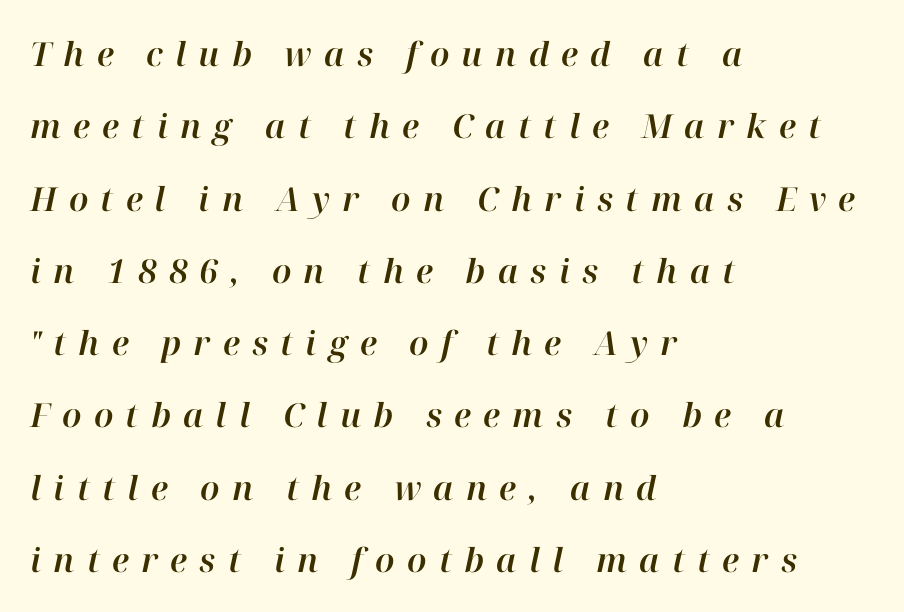
Q: Is the text italic (slanted)? A: Yes, it leans right by about 12 degrees.
Q: Is the text underlined? A: No.
Q: How is the paragraph aligned? A: Left-aligned.
Q: Is the spacing between letters normal or unusually wide? A: Unusually wide.
Q: Is the spacing between lines tight, normal or loose? A: Loose.
Q: Width (condensed, normal, or wide)? A: Normal.
Q: Stroke contrast? A: High.
Q: x-height? A: Medium.
Q: Monospaced? A: No.
